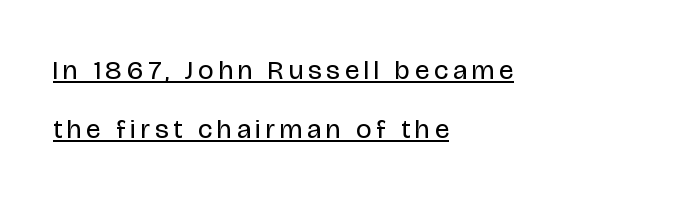
The image shows 27 px text type, upright; set left-aligned, loose line spacing (2.19x), underlined.
